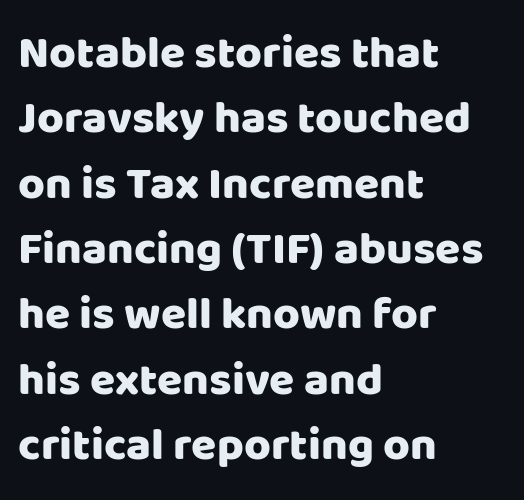
The rows are spaced the way most documents space them. To sum up the face: it is a sans, with no serifs. The axis of the letterforms is exactly vertical. Here the designer chose a conventional face with non-uniform glyph widths.
